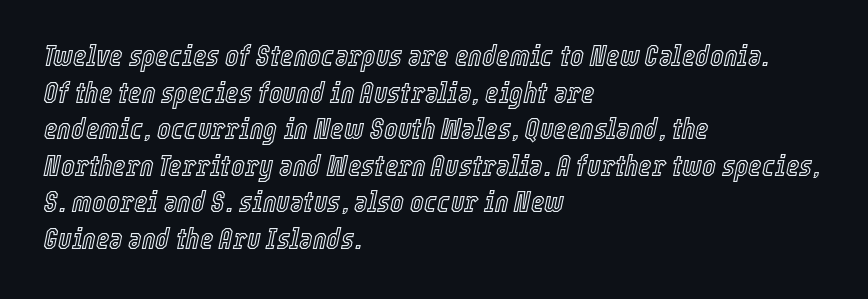
Q: Is the text italic (slanted)? A: Yes, it leans right by about 12 degrees.
Q: Is the text underlined? A: No.
Q: How is the paragraph aligned? A: Left-aligned.
Q: Is the spacing between letters normal or unusually wide? A: Normal.
Q: Is the spacing between lines tight, normal or loose? A: Normal.
Q: Width (condensed, normal, or wide)? A: Condensed.
Q: x-height? A: Medium.
Q: Monospaced? A: No.
